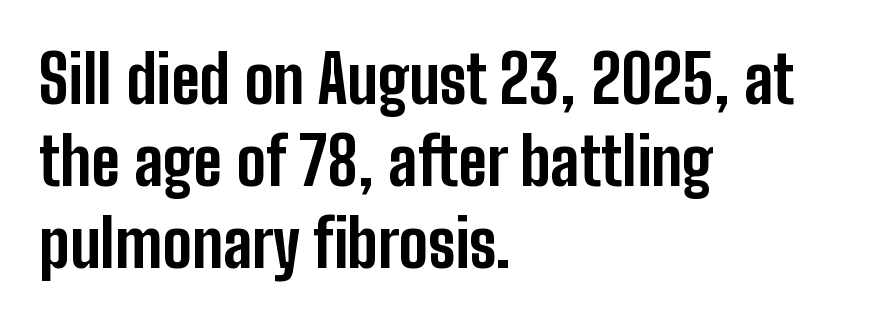
The paragraph has a hard left edge and a soft right edge. This is roman type, the default non-slanted kind. Underlining? Definitely not there. The passage shown has conventional tracking throughout. Classification — sans serif.
